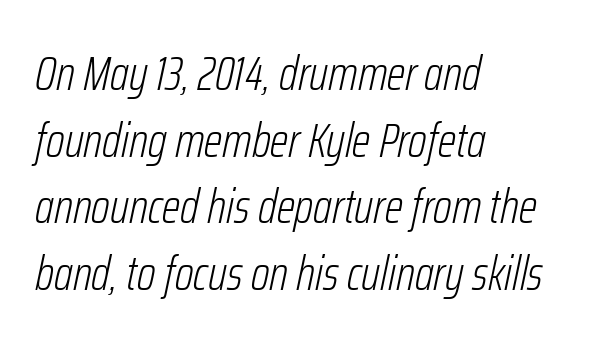
Q: Is the text bold? A: No.
Q: Is the text italic (slanted)? A: Yes, it leans right by about 12 degrees.
Q: Is the text underlined? A: No.
Q: How is the paragraph aligned? A: Left-aligned.
Q: Is the spacing between letters normal or unusually wide? A: Normal.
Q: Is the spacing between lines tight, normal or loose? A: Normal.
Q: Width (condensed, normal, or wide)? A: Condensed.
Q: Stroke contrast? A: Low.
Q: x-height? A: Medium.
Q: Monospaced? A: No.
